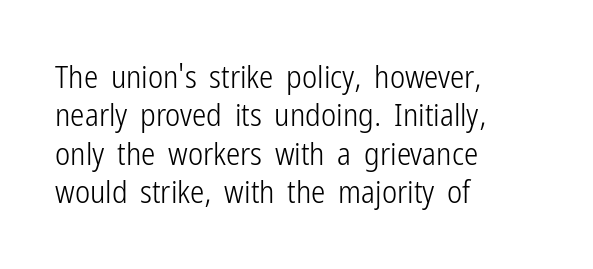
Q: Is the text bold? A: No.
Q: Is the text italic (slanted)? A: No, it is upright.
Q: Is the typeface a serif or a sans-serif typeface? A: Sans-serif.
Q: Is the text underlined? A: No.
Q: How is the paragraph aligned? A: Left-aligned.
Q: Is the spacing between letters normal or unusually wide? A: Normal.
Q: Width (condensed, normal, or wide)? A: Condensed.
Q: Stroke contrast? A: Low.
Q: x-height? A: Medium.
Q: Monospaced? A: No.
